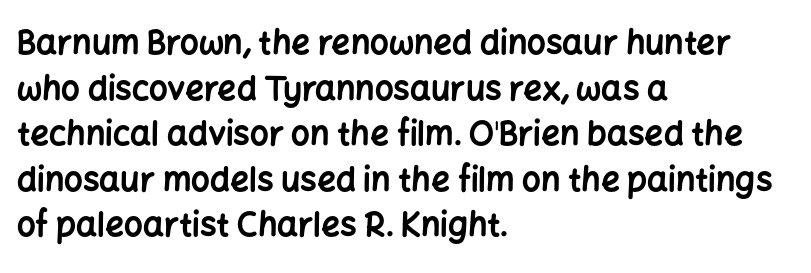
{"serif": "no", "italic": "no", "bold": "yes", "weight": "bold", "width": "normal", "stroke_contrast": "low", "x_height": "medium", "monospaced": "no", "underline": "no", "align": "left", "line_spacing": "normal", "line_spacing_ratio": 1.38, "letter_spacing": "normal", "letter_spacing_em": 0.0, "glyph_px": 33}
